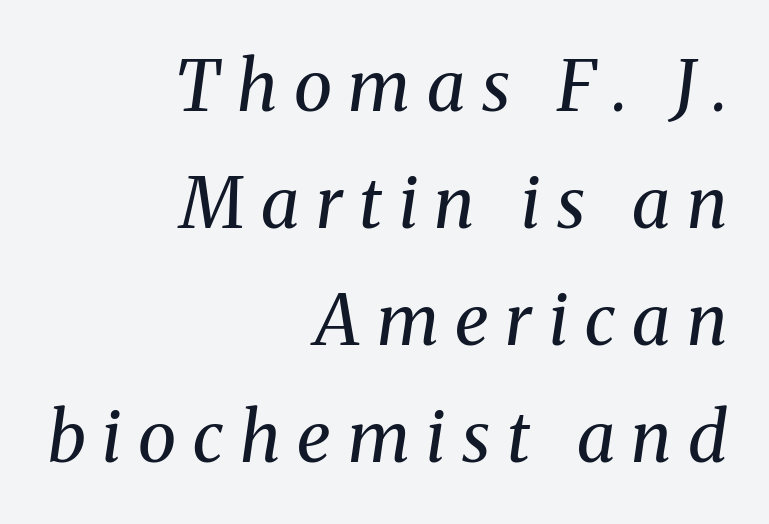
The type family on display is of the serif kind. Rendered with sloped, italic letterforms. Think standard paragraph weight, or any step lighter than that. The rendering uses natural spacing where letterforms have individual widths. Any mark beneath the type? The region is blank.
